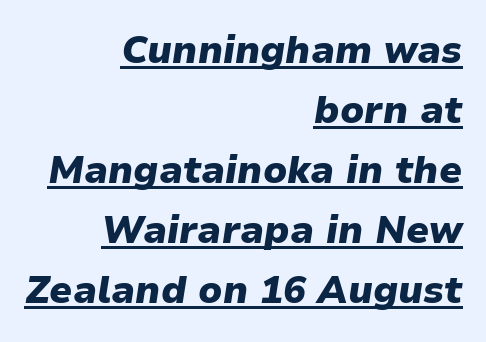
{"italic": "yes", "lean": "right", "slant_degrees": 9, "bold": "yes", "weight": "heavy", "width": "normal", "stroke_contrast": "low", "x_height": "medium", "monospaced": "no", "underline": "yes", "align": "right", "line_spacing": "normal", "line_spacing_ratio": 1.58, "letter_spacing": "normal", "letter_spacing_em": 0.0, "glyph_px": 38}
